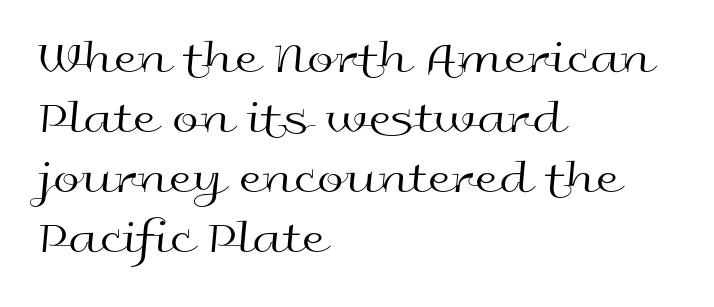
The space directly below the letters is spotless. The lettering stays uniformly vertical, giving the passage a roman look. On a weight scale, this lands at 450 or below. Each letter's strokes conclude bluntly, with no projecting serifs. In terms of leading, this rendering sits right in the middle.
